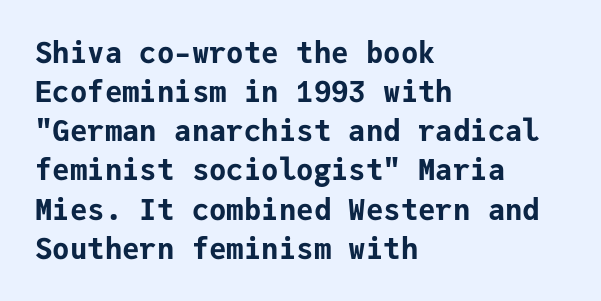
Q: Is the text bold? A: Yes.
Q: Is the text italic (slanted)? A: No, it is upright.
Q: Is the typeface a serif or a sans-serif typeface? A: Sans-serif.
Q: Is the text underlined? A: No.
Q: How is the paragraph aligned? A: Left-aligned.
Q: Is the spacing between letters normal or unusually wide? A: Normal.
Q: Is the spacing between lines tight, normal or loose? A: Normal.
Q: Width (condensed, normal, or wide)? A: Normal.
Q: Stroke contrast? A: Low.
Q: x-height? A: Medium.
Q: Monospaced? A: Yes.
